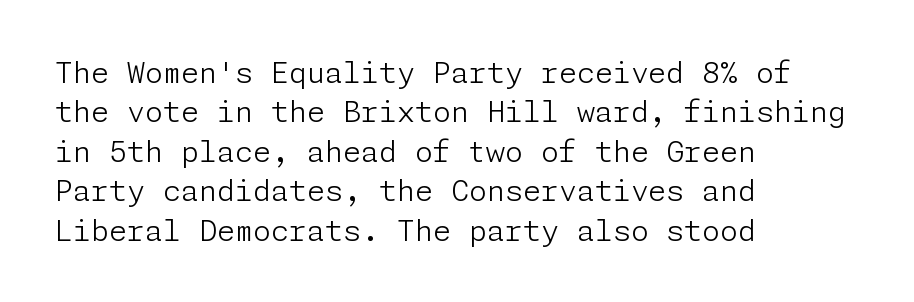
{"serif": "no", "italic": "no", "bold": "no", "weight": "light", "width": "normal", "stroke_contrast": "low", "x_height": "medium", "underline": "no", "align": "left", "line_spacing": "normal", "line_spacing_ratio": 1.36, "letter_spacing": "normal", "letter_spacing_em": 0.0, "glyph_px": 29}
